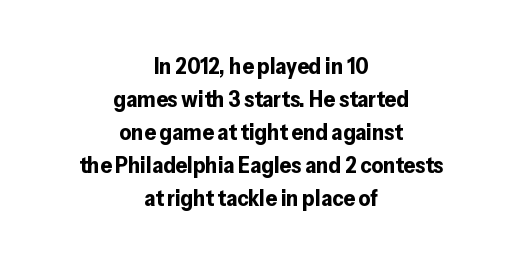
The image shows 23 px bold type, upright; set centered, normal line spacing (1.44x), normal letter spacing, not underlined.
